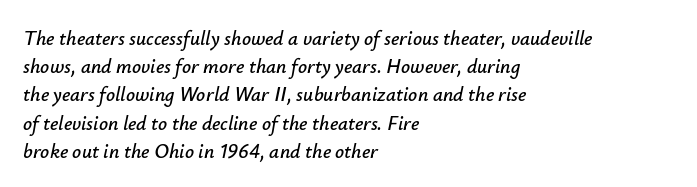
Q: Is the text italic (slanted)? A: Yes, it leans right by about 12 degrees.
Q: Is the text underlined? A: No.
Q: How is the paragraph aligned? A: Left-aligned.
Q: Is the spacing between letters normal or unusually wide? A: Normal.
Q: Is the spacing between lines tight, normal or loose? A: Normal.
